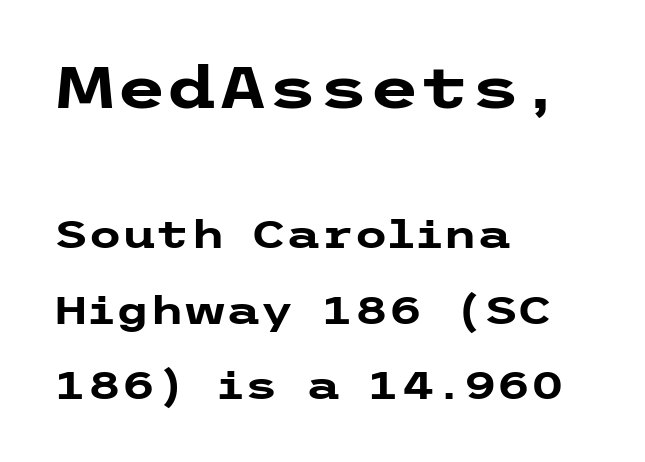
The image shows 58 px heavy, wide sans-serif type, upright; set left-aligned, loose line spacing (1.93x), normal letter spacing, not underlined; the first (top) block is 1.49x larger; low stroke contrast and a medium x-height.
